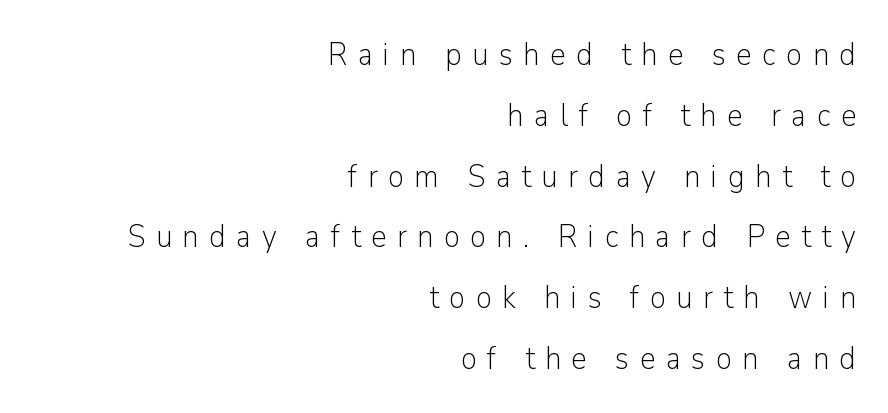
Q: Is the text bold? A: No.
Q: Is the text italic (slanted)? A: No, it is upright.
Q: Is the typeface a serif or a sans-serif typeface? A: Sans-serif.
Q: Is the text underlined? A: No.
Q: How is the paragraph aligned? A: Right-aligned.
Q: Is the spacing between letters normal or unusually wide? A: Unusually wide.
Q: Is the spacing between lines tight, normal or loose? A: Loose.
Q: Width (condensed, normal, or wide)? A: Normal.
Q: Stroke contrast? A: Low.
Q: x-height? A: Medium.
Q: Monospaced? A: No.
